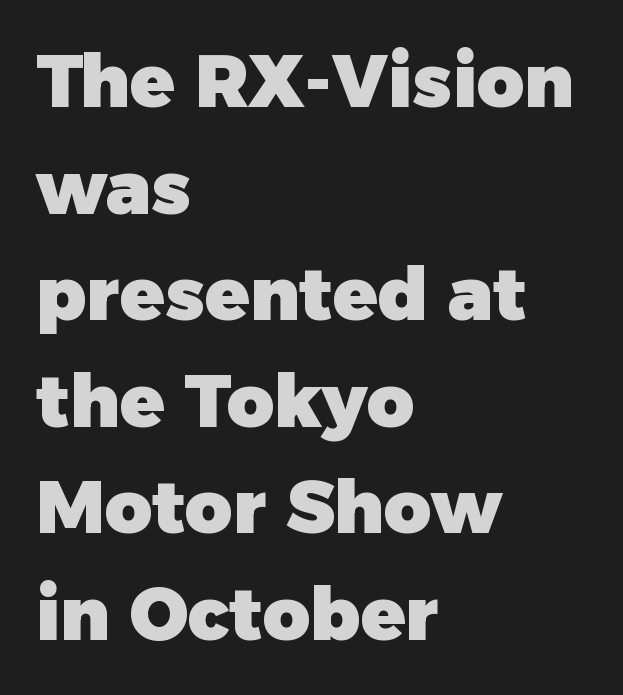
{"serif": "no", "italic": "no", "bold": "yes", "weight": "heavy", "width": "normal", "stroke_contrast": "low", "x_height": "medium", "monospaced": "no", "underline": "no", "align": "left", "line_spacing": "normal", "line_spacing_ratio": 1.46, "letter_spacing": "normal", "letter_spacing_em": 0.0, "glyph_px": 73}
